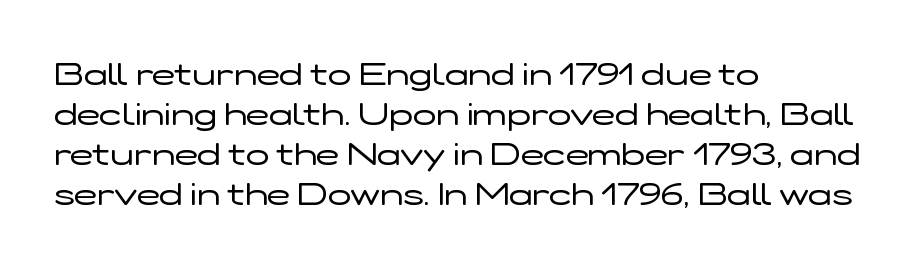
Q: Is the text bold? A: No.
Q: Is the text italic (slanted)? A: No, it is upright.
Q: Is the typeface a serif or a sans-serif typeface? A: Sans-serif.
Q: Is the text underlined? A: No.
Q: How is the paragraph aligned? A: Left-aligned.
Q: Is the spacing between letters normal or unusually wide? A: Normal.
Q: Is the spacing between lines tight, normal or loose? A: Normal.
Q: Width (condensed, normal, or wide)? A: Wide.
Q: Stroke contrast? A: Low.
Q: x-height? A: Medium.
Q: Monospaced? A: No.
